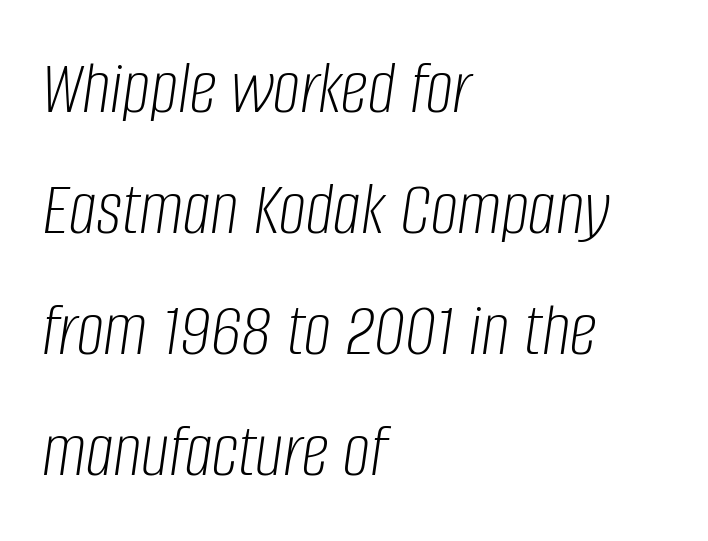
The image shows 77 px light, condensed type, italic (leaning right); set left-aligned, normal line spacing (1.57x), normal letter spacing, not underlined; low stroke contrast and a large x-height.
